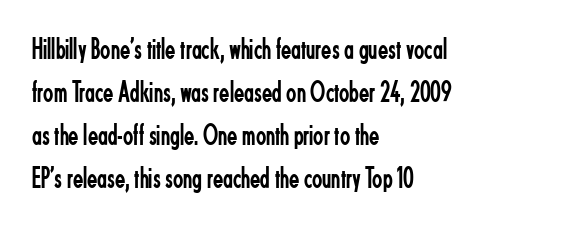
{"serif": "no", "italic": "no", "bold": "no", "weight": "regular", "width": "condensed", "stroke_contrast": "low", "x_height": "small", "monospaced": "no", "underline": "no", "align": "left", "line_spacing": "normal", "line_spacing_ratio": 1.43, "letter_spacing": "normal", "letter_spacing_em": 0.0, "glyph_px": 30}
